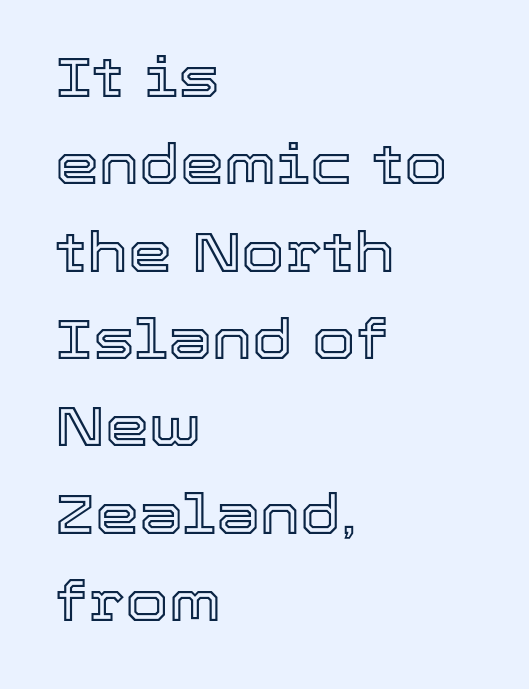
Q: Is the text italic (slanted)? A: No, it is upright.
Q: Is the text underlined? A: No.
Q: How is the paragraph aligned? A: Left-aligned.
Q: Is the spacing between letters normal or unusually wide? A: Normal.
Q: Is the spacing between lines tight, normal or loose? A: Normal.
Q: Width (condensed, normal, or wide)? A: Normal.
Q: x-height? A: Medium.
Q: Monospaced? A: No.
